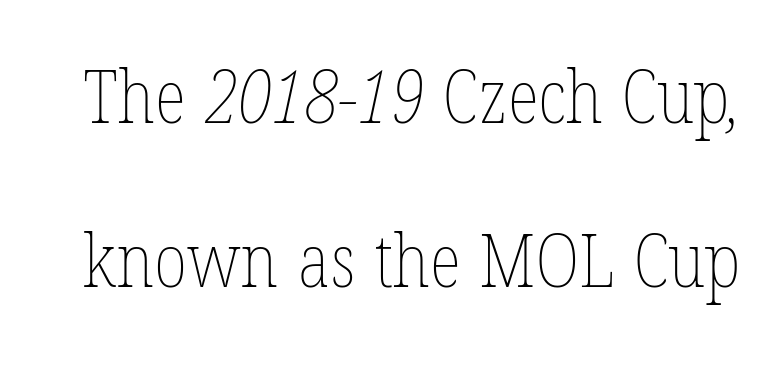
The image shows 74 px thin, condensed type; set loose line spacing (2.21x), normal letter spacing, not underlined; low stroke contrast and a medium x-height.
